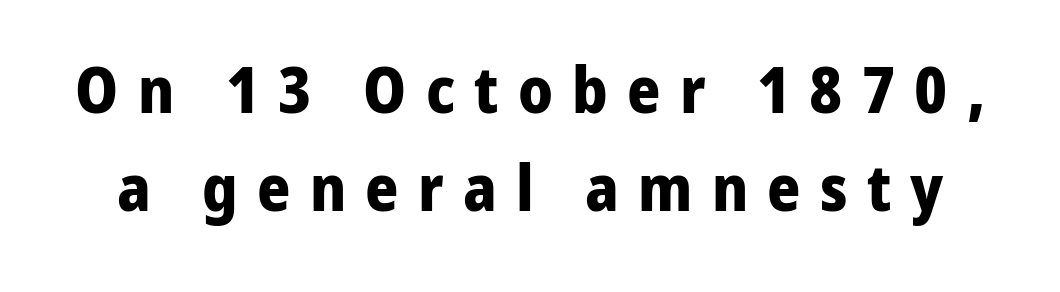
Q: Is the text bold? A: Yes.
Q: Is the text italic (slanted)? A: No, it is upright.
Q: Is the typeface a serif or a sans-serif typeface? A: Sans-serif.
Q: Is the text underlined? A: No.
Q: Is the spacing between letters normal or unusually wide? A: Unusually wide.
Q: Is the spacing between lines tight, normal or loose? A: Normal.
Q: Width (condensed, normal, or wide)? A: Normal.
Q: Stroke contrast? A: Low.
Q: x-height? A: Medium.
Q: Monospaced? A: No.
